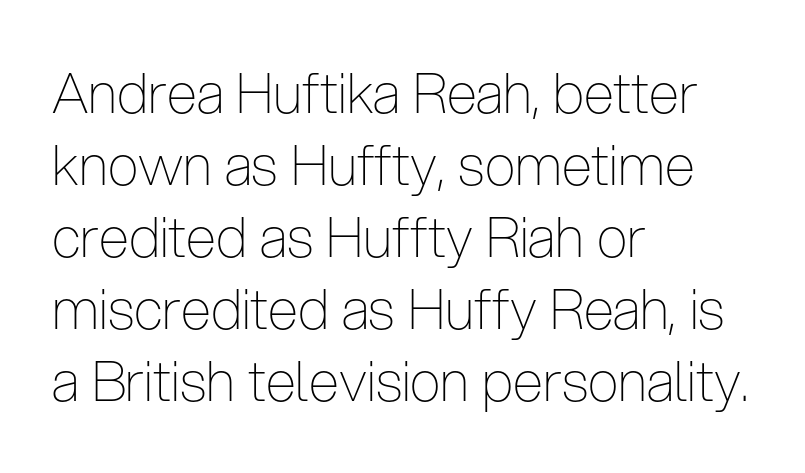
The image shows 55 px thin, condensed sans-serif type, upright; set left-aligned, normal line spacing (1.31x), normal letter spacing, not underlined; low stroke contrast and a medium x-height.
